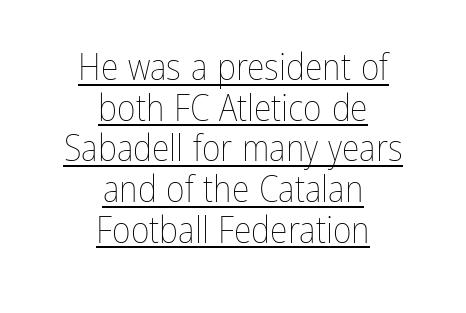
Q: Is the text bold? A: No.
Q: Is the text italic (slanted)? A: No, it is upright.
Q: Is the text underlined? A: Yes.
Q: How is the paragraph aligned? A: Centered.
Q: Is the spacing between letters normal or unusually wide? A: Normal.
Q: Is the spacing between lines tight, normal or loose? A: Tight.
Q: Width (condensed, normal, or wide)? A: Condensed.
Q: Stroke contrast? A: Low.
Q: x-height? A: Medium.
Q: Monospaced? A: No.
